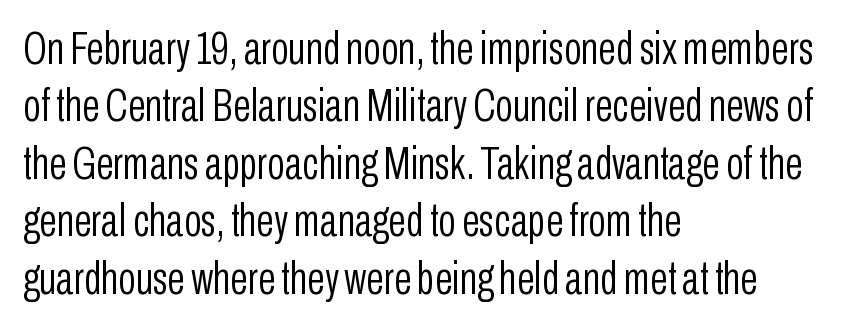
{"serif": "no", "italic": "no", "bold": "no", "weight": "light", "width": "condensed", "stroke_contrast": "low", "x_height": "medium", "monospaced": "no", "underline": "no", "align": "left", "line_spacing": "normal", "line_spacing_ratio": 1.25, "letter_spacing": "normal", "letter_spacing_em": 0.0, "glyph_px": 46}
